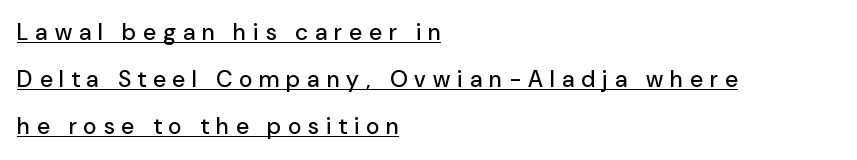
{"italic": "no", "underline": "yes", "align": "left", "line_spacing": "loose", "line_spacing_ratio": 2.05, "letter_spacing": "wide", "letter_spacing_em": 0.31, "glyph_px": 23}
